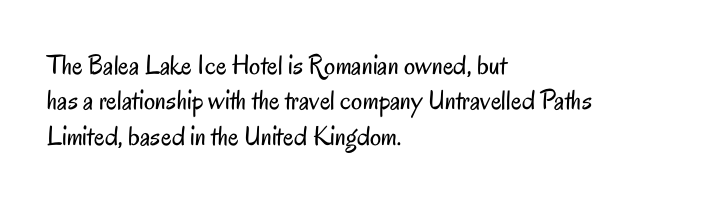
Default kerning and tracking; the words read as compact shapes. A typesetter would call this proportional, since set widths differ per character. Only glyphs here, with clear space below each row. In CSS terms this would be text-align: left. No feet cap the strokes, marking this as sans-serif type.
